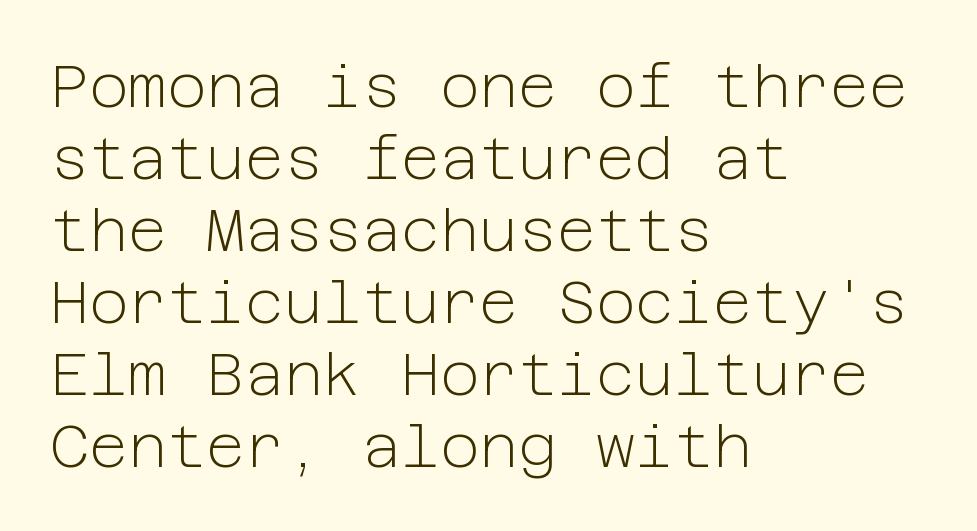
The designer went with a sans here, leaving each stem footless. Typeset ragged right — the left edge is the straight one. Upright lettering throughout. Underlining? Definitely not there.
